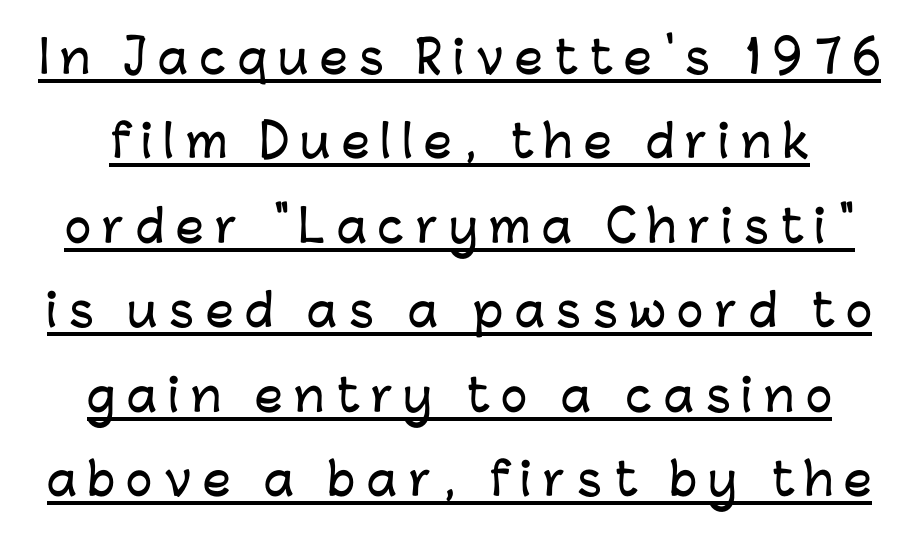
Q: Is the text italic (slanted)? A: No, it is upright.
Q: Is the typeface a serif or a sans-serif typeface? A: Sans-serif.
Q: Is the text underlined? A: Yes.
Q: Is the spacing between letters normal or unusually wide? A: Unusually wide.
Q: Is the spacing between lines tight, normal or loose? A: Loose.
Q: Width (condensed, normal, or wide)? A: Normal.
Q: Stroke contrast? A: Low.
Q: x-height? A: Medium.
Q: Monospaced? A: No.
